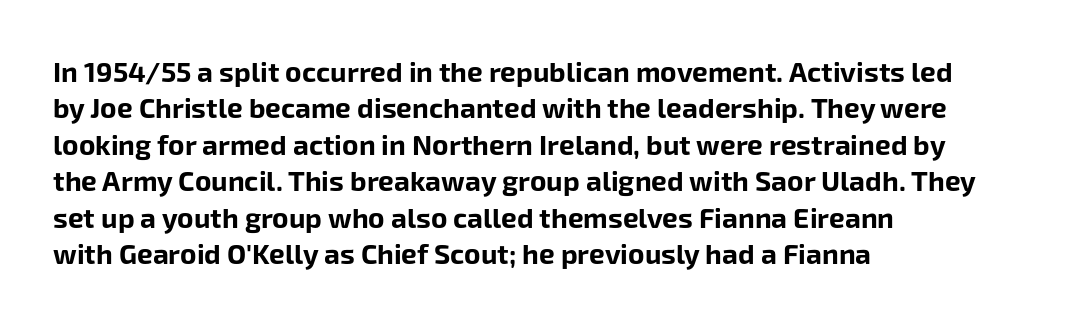
Has an underline been added? It has not. There is no visible air inserted between adjacent glyphs. The ragged edge is on the right, which tells us the setting is flush left. Look at the stroke-to-counter ratio: heavy, a bold. A sans-serif font was chosen for this passage.
